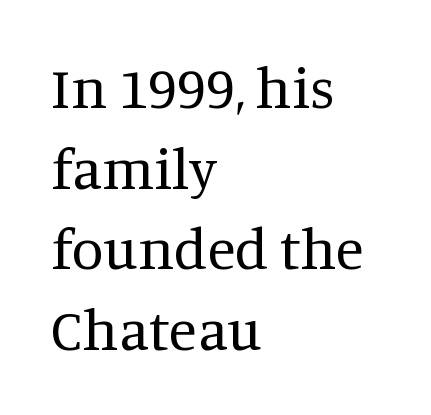
Q: Is the text bold? A: No.
Q: Is the text italic (slanted)? A: No, it is upright.
Q: Is the typeface a serif or a sans-serif typeface? A: Serif.
Q: Is the text underlined? A: No.
Q: How is the paragraph aligned? A: Left-aligned.
Q: Is the spacing between letters normal or unusually wide? A: Normal.
Q: Is the spacing between lines tight, normal or loose? A: Normal.
Q: Width (condensed, normal, or wide)? A: Normal.
Q: Stroke contrast? A: Medium.
Q: x-height? A: Large.
Q: Monospaced? A: No.
